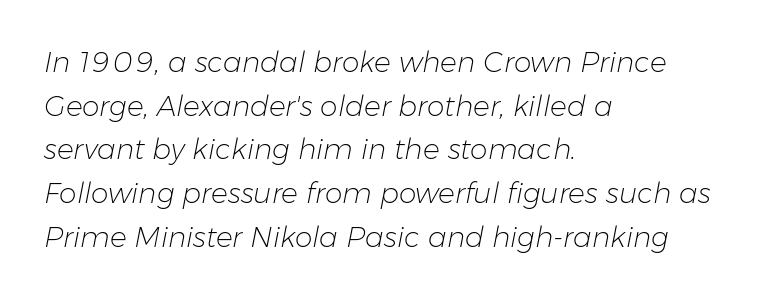
Q: Is the text bold? A: No.
Q: Is the text italic (slanted)? A: Yes, it leans right by about 11 degrees.
Q: Is the text underlined? A: No.
Q: How is the paragraph aligned? A: Left-aligned.
Q: Is the spacing between letters normal or unusually wide? A: Normal.
Q: Is the spacing between lines tight, normal or loose? A: Normal.
Q: Width (condensed, normal, or wide)? A: Normal.
Q: Stroke contrast? A: Low.
Q: x-height? A: Medium.
Q: Monospaced? A: No.
